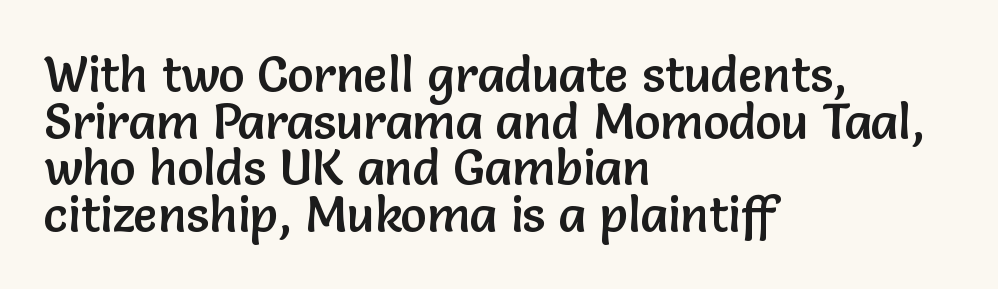
The image shows 49 px sans-serif type, upright; set left-aligned, tight line spacing (0.95x), normal letter spacing, not underlined; low stroke contrast and a medium x-height.
